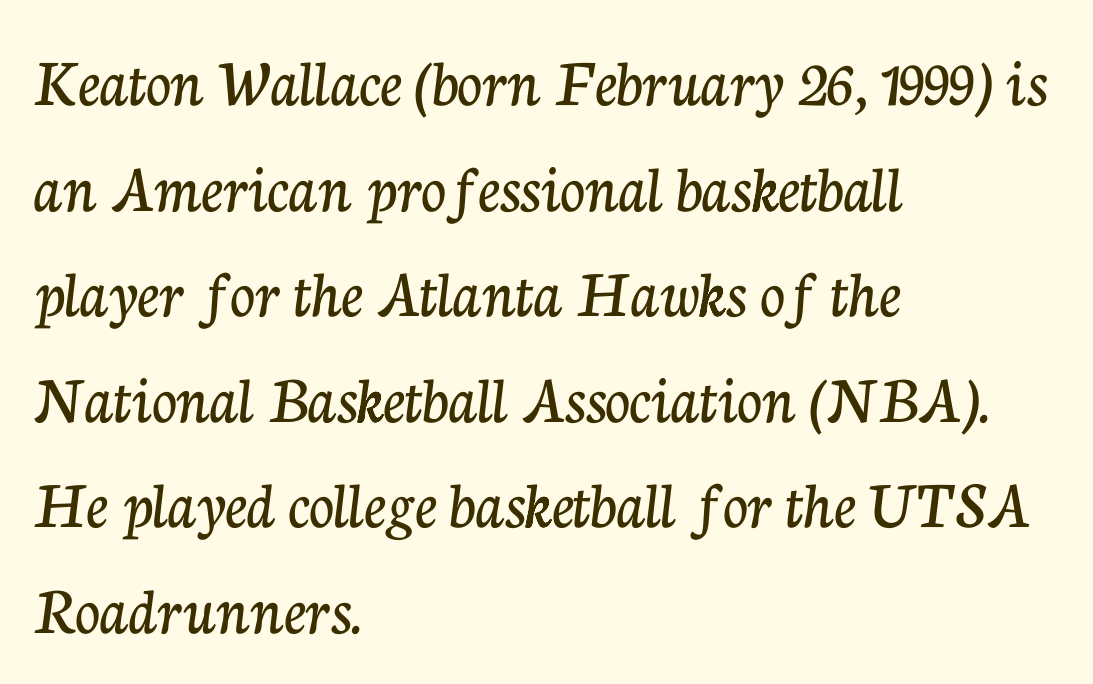
The image shows 69 px serif type; set left-aligned, normal line spacing (1.53x), normal letter spacing, not underlined; low stroke contrast and a medium x-height.
